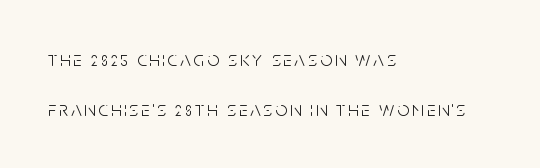
{"italic": "no", "bold": "no", "underline": "no", "align": "left", "line_spacing": "loose", "line_spacing_ratio": 2.37, "glyph_px": 21}
